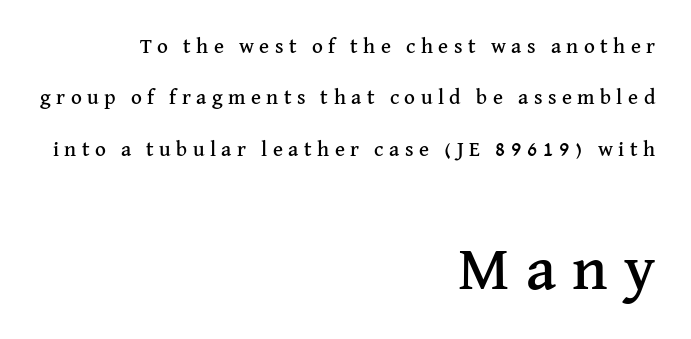
{"serif": "yes", "italic": "no", "width": "normal", "stroke_contrast": "medium", "x_height": "medium", "monospaced": "no", "underline": "no", "align": "right", "line_spacing": "loose", "line_spacing_ratio": 2.45, "letter_spacing": "wide", "letter_spacing_em": 0.26, "larger_block": "second", "size_ratio": 2.95, "glyph_px": 62}
